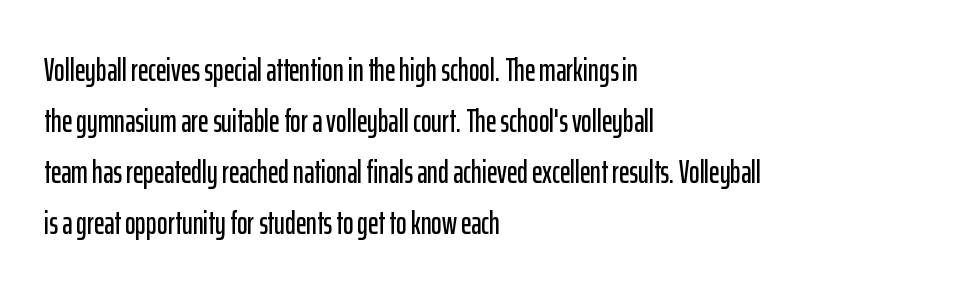
Q: Is the text italic (slanted)? A: No, it is upright.
Q: Is the typeface a serif or a sans-serif typeface? A: Sans-serif.
Q: Is the text underlined? A: No.
Q: How is the paragraph aligned? A: Left-aligned.
Q: Is the spacing between letters normal or unusually wide? A: Normal.
Q: Is the spacing between lines tight, normal or loose? A: Normal.
Q: Width (condensed, normal, or wide)? A: Condensed.
Q: Stroke contrast? A: Low.
Q: x-height? A: Medium.
Q: Monospaced? A: No.
